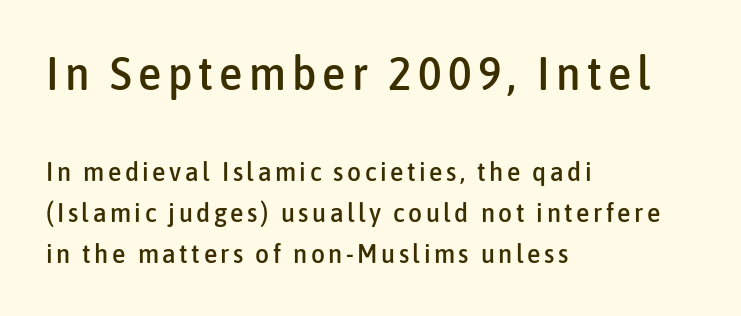
Q: Is the text italic (slanted)? A: No, it is upright.
Q: Is the typeface a serif or a sans-serif typeface? A: Sans-serif.
Q: Is the text underlined? A: No.
Q: How is the paragraph aligned? A: Left-aligned.
Q: Is the spacing between lines tight, normal or loose? A: Normal.
Q: Which block of text is set in a larger size, the first (top) or the second (bottom)? A: The first (top) one.
Q: Width (condensed, normal, or wide)? A: Condensed.
Q: Stroke contrast? A: Low.
Q: x-height? A: Medium.
Q: Monospaced? A: No.
